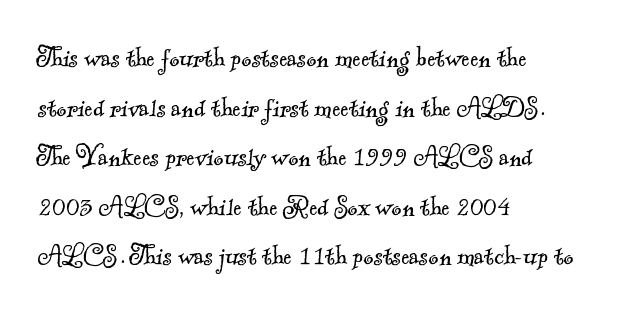
The image shows 31 px light serif type; set left-aligned, normal line spacing (1.6x), normal letter spacing, not underlined; a small x-height.
